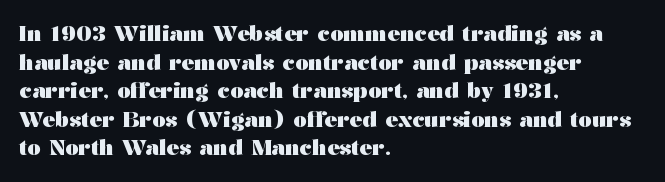
Notice how descenders clear the ascenders below comfortably — that's standard leading. Clear beneath every line of the passage. These lines are set flush left with a ragged right edge. The type sits square on the baseline with zero lean. Each word holds together tightly as a unit, with standard inter-letter gaps.
